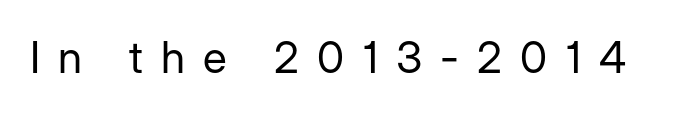
Q: Is the text bold? A: No.
Q: Is the text italic (slanted)? A: No, it is upright.
Q: Is the typeface a serif or a sans-serif typeface? A: Sans-serif.
Q: Is the text underlined? A: No.
Q: Is the spacing between letters normal or unusually wide? A: Unusually wide.
Q: Width (condensed, normal, or wide)? A: Normal.
Q: Stroke contrast? A: Low.
Q: x-height? A: Medium.
Q: Monospaced? A: No.
